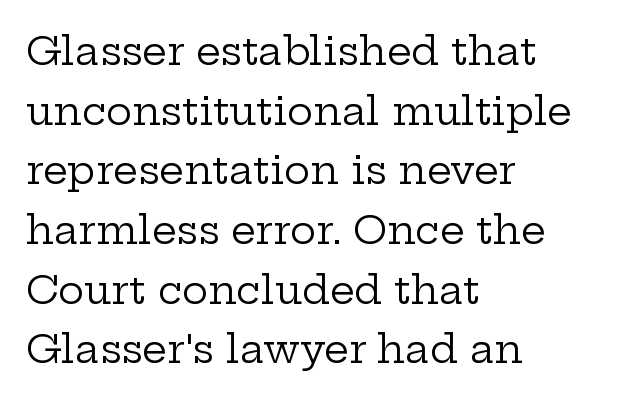
Q: Is the text bold? A: No.
Q: Is the text italic (slanted)? A: No, it is upright.
Q: Is the typeface a serif or a sans-serif typeface? A: Serif.
Q: Is the text underlined? A: No.
Q: How is the paragraph aligned? A: Left-aligned.
Q: Is the spacing between letters normal or unusually wide? A: Normal.
Q: Is the spacing between lines tight, normal or loose? A: Normal.
Q: Width (condensed, normal, or wide)? A: Wide.
Q: Stroke contrast? A: Low.
Q: x-height? A: Medium.
Q: Monospaced? A: No.
